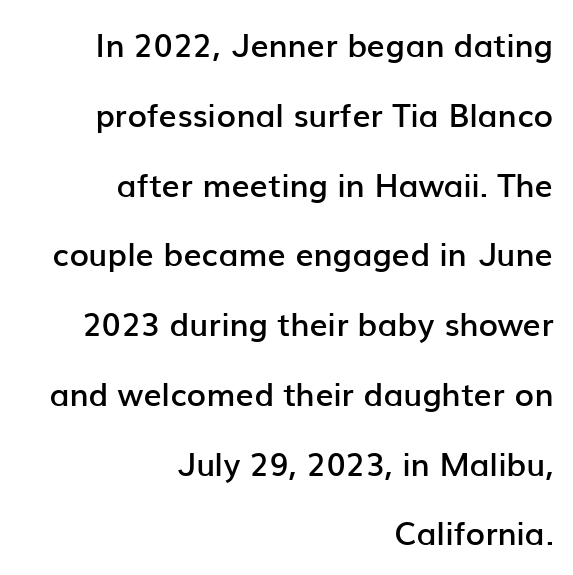
Quick note: underline off. Where is the straight margin? On the right. The type family on display is of the sans-serif kind. Airy leading.
